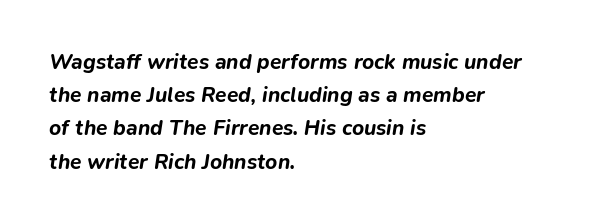
The image shows 21 px bold type, italic (leaning right); set left-aligned, normal line spacing (1.58x), normal letter spacing, not underlined.
